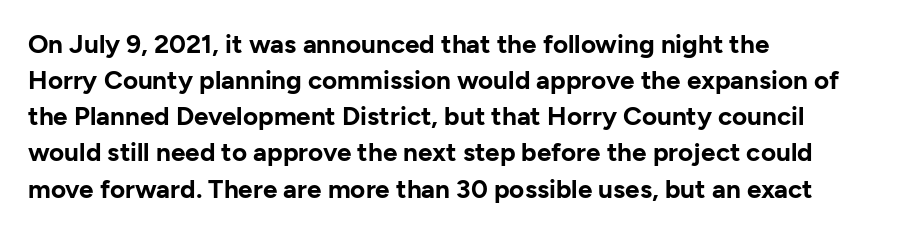
The image shows 26 px bold type, upright; set left-aligned, normal line spacing (1.39x), normal letter spacing, not underlined.
